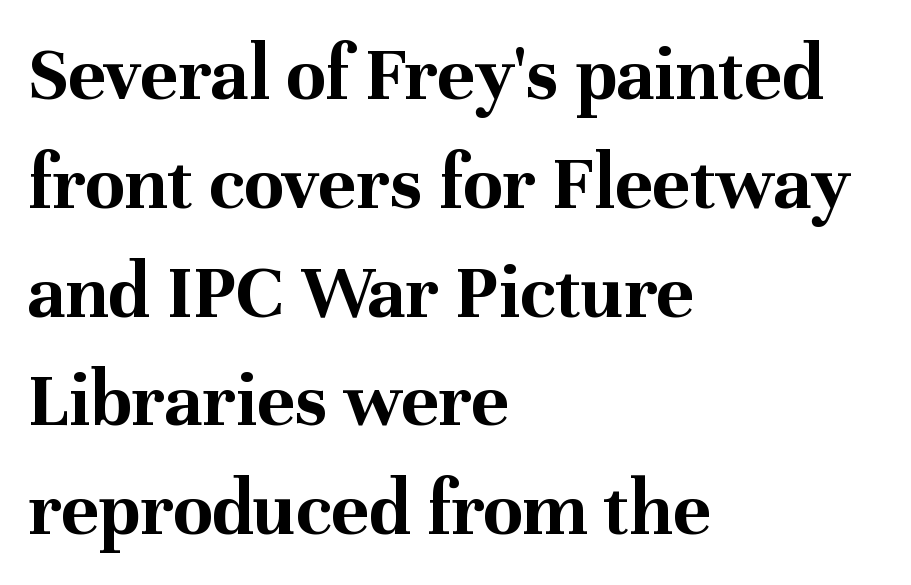
The image shows 80 px bold serif type, upright; set left-aligned, normal line spacing (1.36x), normal letter spacing, not underlined; medium stroke contrast and a medium x-height.
